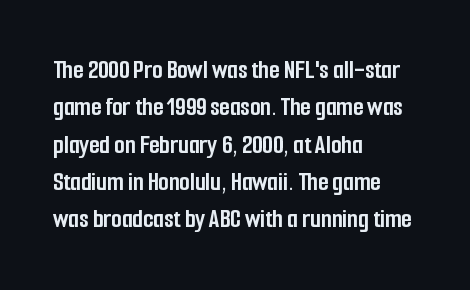
{"italic": "no", "bold": "yes", "underline": "no", "align": "left", "line_spacing": "normal", "line_spacing_ratio": 1.38, "letter_spacing": "normal", "letter_spacing_em": 0.0, "glyph_px": 27}
